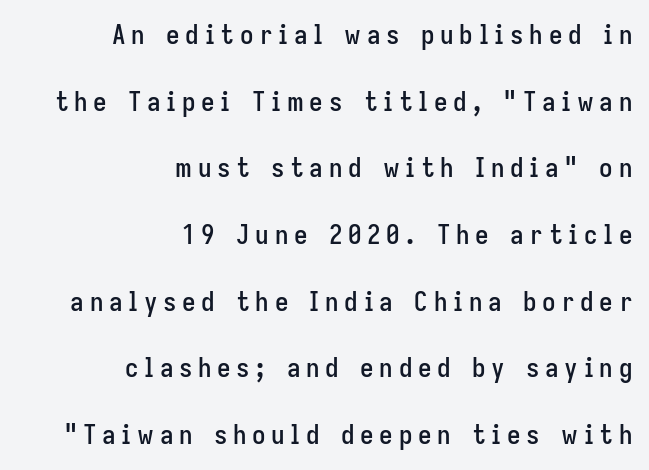
{"italic": "no", "underline": "no", "align": "right", "line_spacing": "loose", "line_spacing_ratio": 2.47, "letter_spacing": "wide", "letter_spacing_em": 0.21, "glyph_px": 27}
